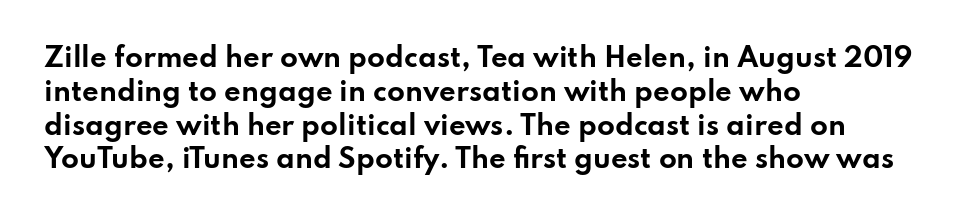
Notice how the stems are strictly vertical — no italics here. The passage shown is emphatically bold. Students, observe: this is what conventionally led text looks like. You could call the tracking neutral — neither tight nor loose. The ragged edge is on the right, which tells us the setting is flush left. Descenders are the only things crossing below the line.
